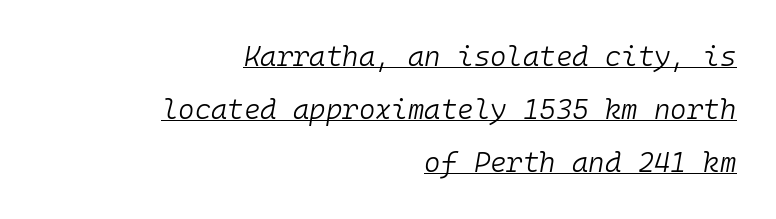
Q: Is the text bold? A: No.
Q: Is the text italic (slanted)? A: Yes, it leans right by about 10 degrees.
Q: Is the text underlined? A: Yes.
Q: How is the paragraph aligned? A: Right-aligned.
Q: Is the spacing between letters normal or unusually wide? A: Normal.
Q: Width (condensed, normal, or wide)? A: Normal.
Q: Stroke contrast? A: Low.
Q: x-height? A: Medium.
Q: Monospaced? A: Yes.
